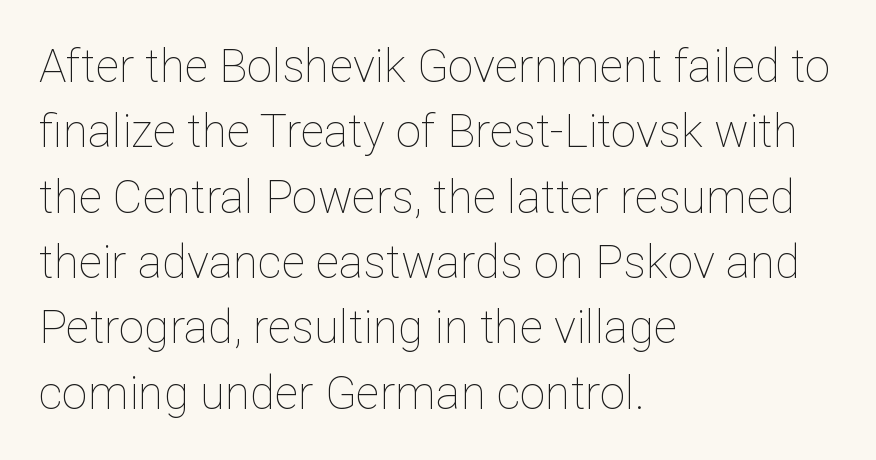
The image shows 46 px thin type, upright; set left-aligned, normal line spacing (1.42x), normal letter spacing, not underlined; low stroke contrast and a medium x-height.
